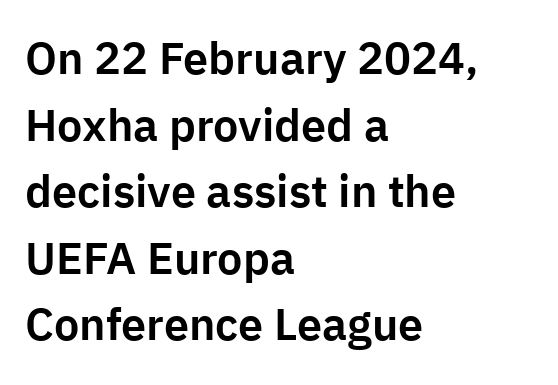
The image shows 45 px sans-serif type, upright; set left-aligned, normal line spacing (1.48x), normal letter spacing, not underlined; low stroke contrast and a medium x-height.
